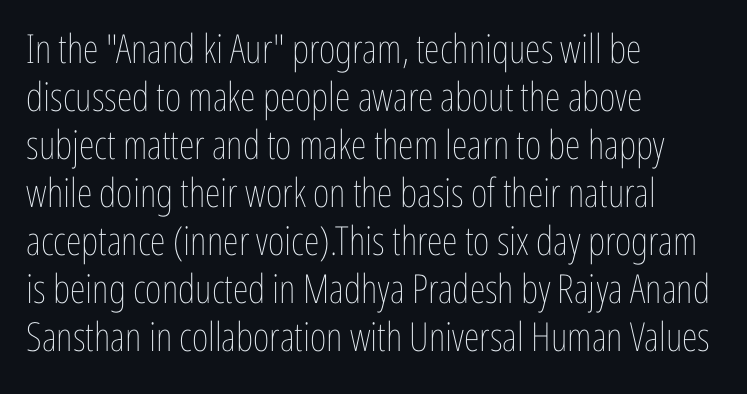
Between one letter and the next there's only the usual sliver of space. Compared with a centered layout, this one pins lines to the left instead. No word sits above an underline. Characters remain perfectly vertical along every line. Looks like regular typesetting: each glyph gets only the width it needs.
